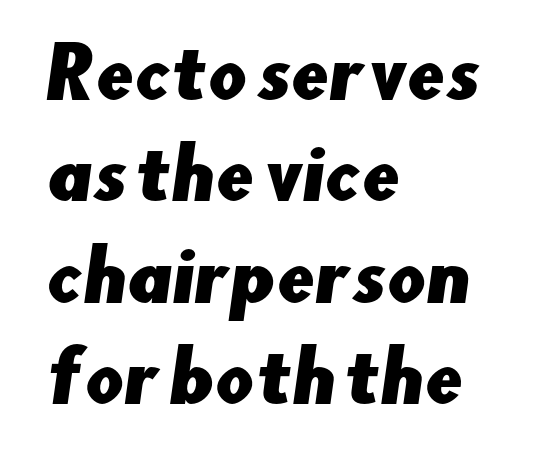
The letterforms sit shoulder to shoulder at normal distance. The baseline area is clear. Leftover space on each line is placed entirely after the last word. The typeface chosen for these lines omits serifs.
